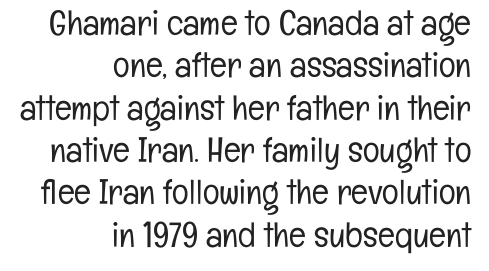
Q: Is the text bold? A: No.
Q: Is the text italic (slanted)? A: No, it is upright.
Q: Is the typeface a serif or a sans-serif typeface? A: Sans-serif.
Q: Is the text underlined? A: No.
Q: How is the paragraph aligned? A: Right-aligned.
Q: Is the spacing between letters normal or unusually wide? A: Normal.
Q: Width (condensed, normal, or wide)? A: Condensed.
Q: Stroke contrast? A: Low.
Q: x-height? A: Medium.
Q: Monospaced? A: No.
